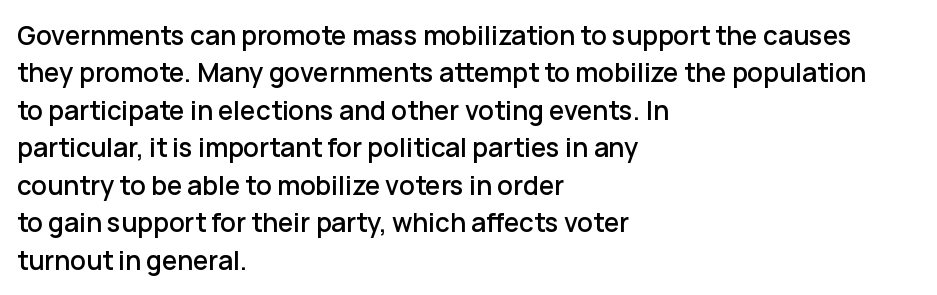
Q: Is the text italic (slanted)? A: No, it is upright.
Q: Is the text underlined? A: No.
Q: How is the paragraph aligned? A: Left-aligned.
Q: Is the spacing between letters normal or unusually wide? A: Normal.
Q: Is the spacing between lines tight, normal or loose? A: Normal.
